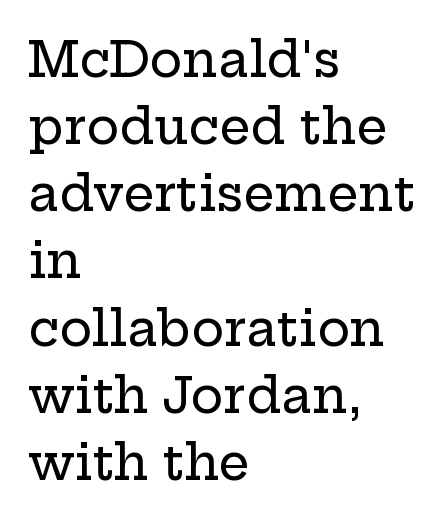
The image shows 49 px wide serif type, upright; set left-aligned, normal line spacing (1.37x), normal letter spacing, not underlined; low stroke contrast and a medium x-height.
